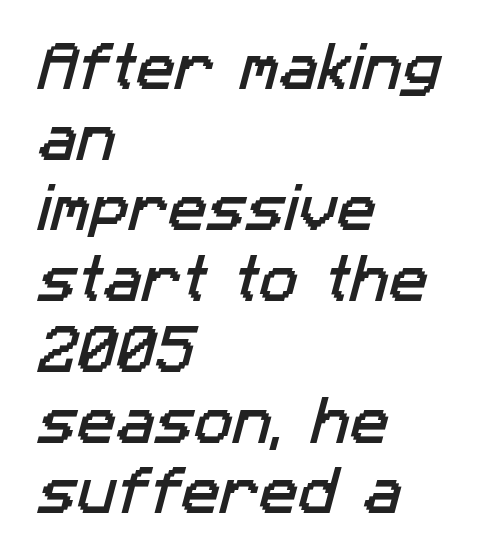
What kind of face is this? One without serifs — a sans. Reading down the column, the eye jumps a familiar distance to each next line. Only glyphs here, with clear space below each row. Each word holds together tightly as a unit, with standard inter-letter gaps.
